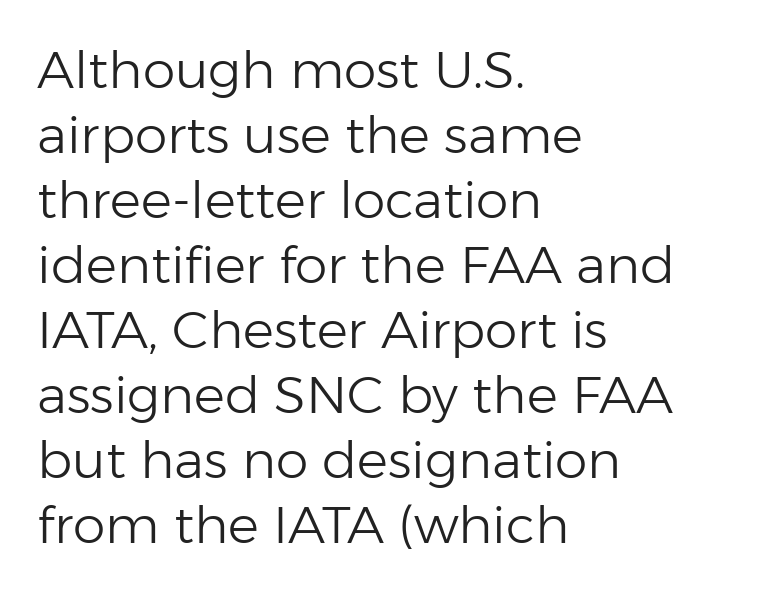
The image shows 52 px light sans-serif type, upright; set left-aligned, normal line spacing (1.25x), normal letter spacing, not underlined; low stroke contrast and a medium x-height.
